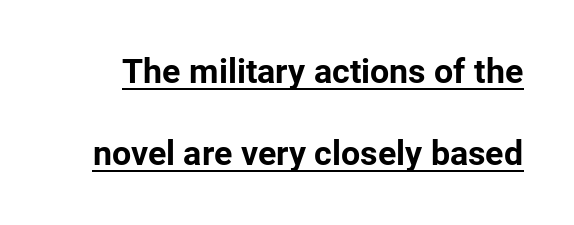
Q: Is the text bold? A: Yes.
Q: Is the text italic (slanted)? A: No, it is upright.
Q: Is the typeface a serif or a sans-serif typeface? A: Sans-serif.
Q: Is the text underlined? A: Yes.
Q: Is the spacing between letters normal or unusually wide? A: Normal.
Q: Is the spacing between lines tight, normal or loose? A: Loose.
Q: Width (condensed, normal, or wide)? A: Normal.
Q: Stroke contrast? A: Low.
Q: x-height? A: Medium.
Q: Monospaced? A: No.
